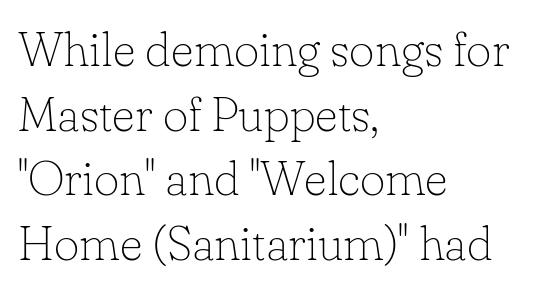
{"serif": "yes", "italic": "no", "bold": "no", "weight": "thin", "width": "normal", "stroke_contrast": "low", "x_height": "small", "monospaced": "no", "underline": "no", "align": "left", "line_spacing": "normal", "line_spacing_ratio": 1.32, "letter_spacing": "normal", "letter_spacing_em": 0.0, "glyph_px": 49}
